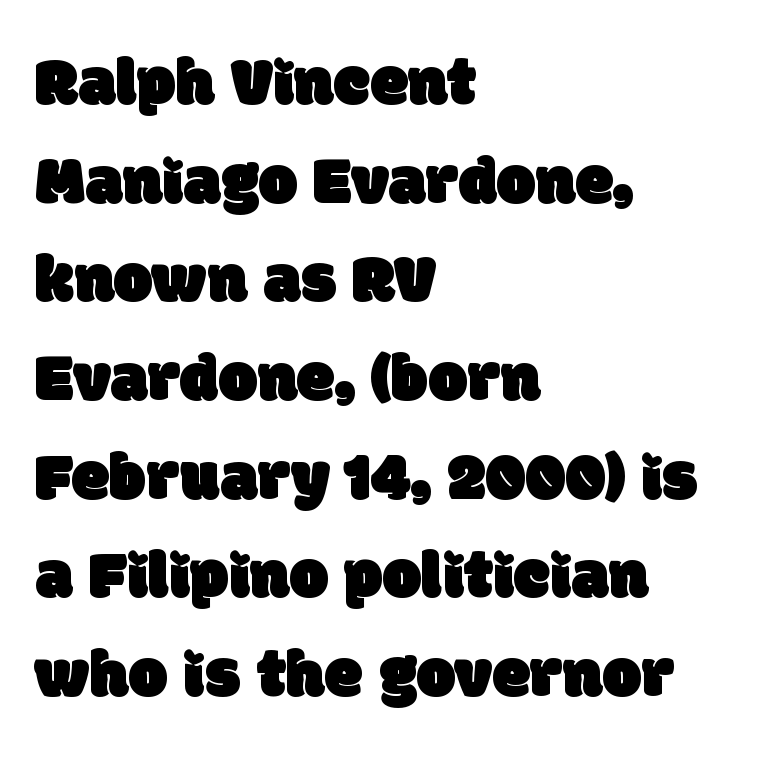
The image shows 69 px sans-serif type; set left-aligned, normal line spacing (1.43x), normal letter spacing, not underlined; low stroke contrast and a large x-height.
